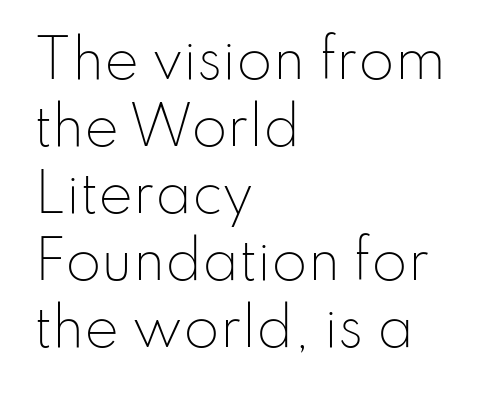
The image shows 52 px light sans-serif type, upright; set left-aligned, normal line spacing (1.29x), normal letter spacing, not underlined; low stroke contrast and a small x-height.
